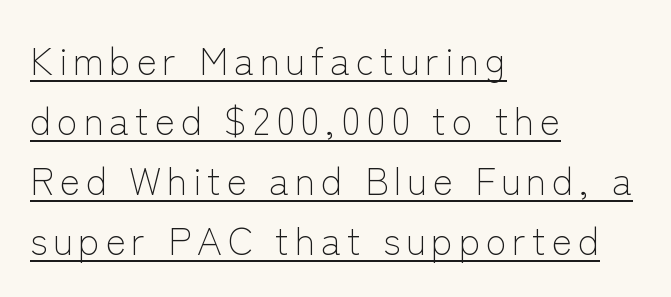
{"serif": "no", "italic": "no", "bold": "no", "weight": "light", "width": "normal", "stroke_contrast": "low", "x_height": "medium", "monospaced": "no", "underline": "yes", "align": "left", "line_spacing": "normal", "line_spacing_ratio": 1.58, "glyph_px": 38}
